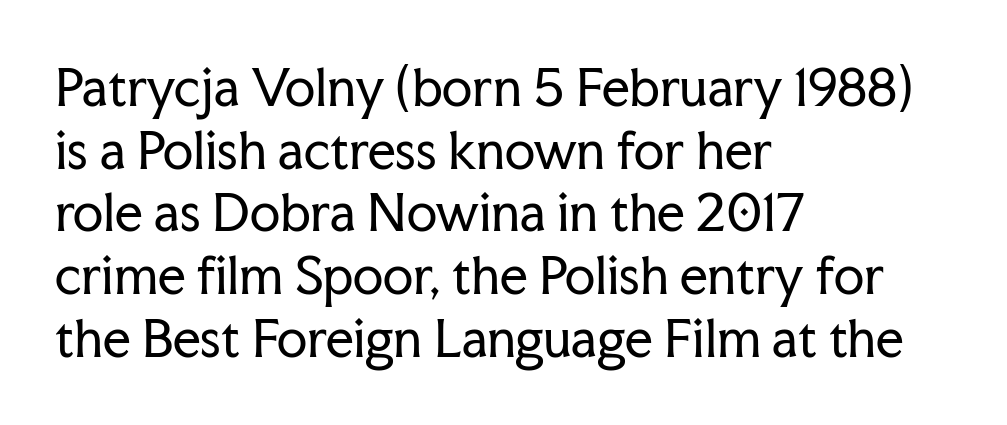
{"serif": "yes", "italic": "no", "bold": "no", "weight": "regular", "width": "normal", "stroke_contrast": "low", "x_height": "medium", "monospaced": "no", "underline": "no", "align": "left", "line_spacing": "normal", "line_spacing_ratio": 1.28, "letter_spacing": "normal", "letter_spacing_em": 0.0, "glyph_px": 49}
